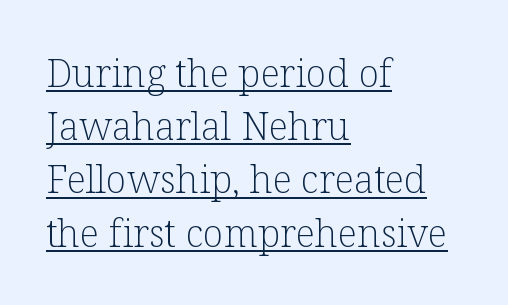
This is serif lettering, the kind often seen in printed books. This sample is left-justified, so line endings fall wherever the words run out. This block has exactly the height ordinary leading produces. Like a heading marked for emphasis, these lines bear an underscore.
